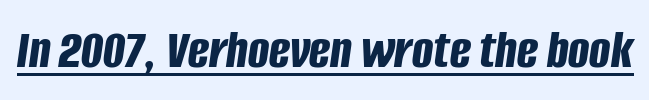
{"italic": "yes", "lean": "right", "slant_degrees": 8, "bold": "yes", "weight": "bold", "width": "condensed", "stroke_contrast": "low", "x_height": "large", "monospaced": "no", "underline": "yes", "letter_spacing": "normal", "letter_spacing_em": 0.0, "glyph_px": 56}
